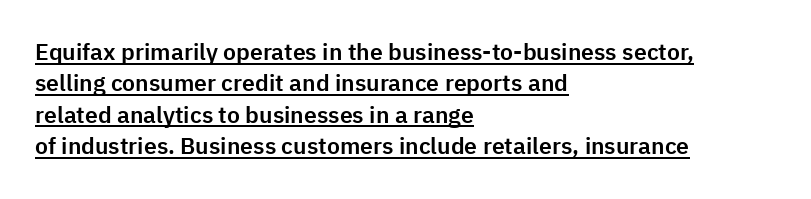
Q: Is the text italic (slanted)? A: No, it is upright.
Q: Is the text underlined? A: Yes.
Q: How is the paragraph aligned? A: Left-aligned.
Q: Is the spacing between letters normal or unusually wide? A: Normal.
Q: Is the spacing between lines tight, normal or loose? A: Normal.
